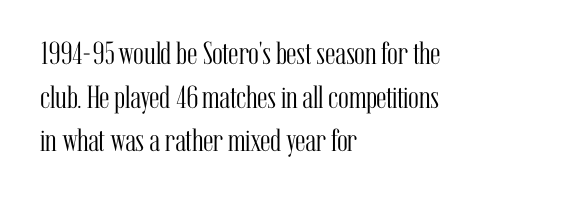
{"serif": "yes", "italic": "no", "bold": "no", "weight": "light", "width": "condensed", "stroke_contrast": "medium", "x_height": "medium", "monospaced": "no", "underline": "no", "align": "left", "line_spacing": "normal", "line_spacing_ratio": 1.36, "letter_spacing": "normal", "letter_spacing_em": 0.0, "glyph_px": 32}
